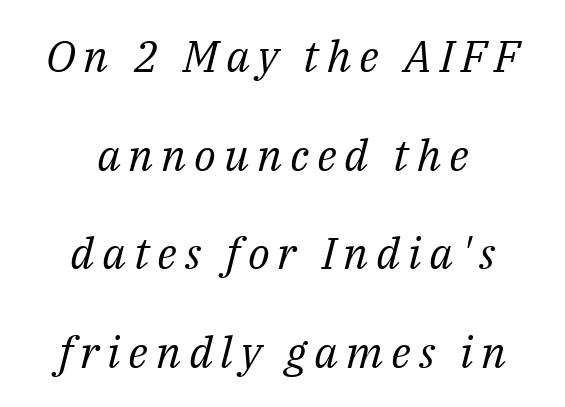
The image shows 44 px regular-weight serif type, italic (leaning right); set centered, loose line spacing (2.24x), not underlined; medium stroke contrast and a medium x-height.
